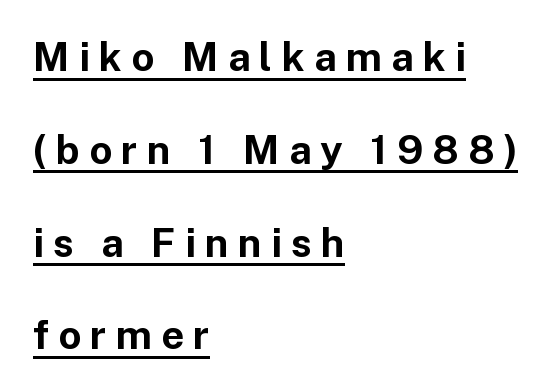
Q: Is the text bold? A: Yes.
Q: Is the text italic (slanted)? A: No, it is upright.
Q: Is the typeface a serif or a sans-serif typeface? A: Sans-serif.
Q: Is the text underlined? A: Yes.
Q: How is the paragraph aligned? A: Left-aligned.
Q: Is the spacing between letters normal or unusually wide? A: Unusually wide.
Q: Is the spacing between lines tight, normal or loose? A: Loose.
Q: Width (condensed, normal, or wide)? A: Normal.
Q: Stroke contrast? A: Low.
Q: x-height? A: Medium.
Q: Monospaced? A: No.
